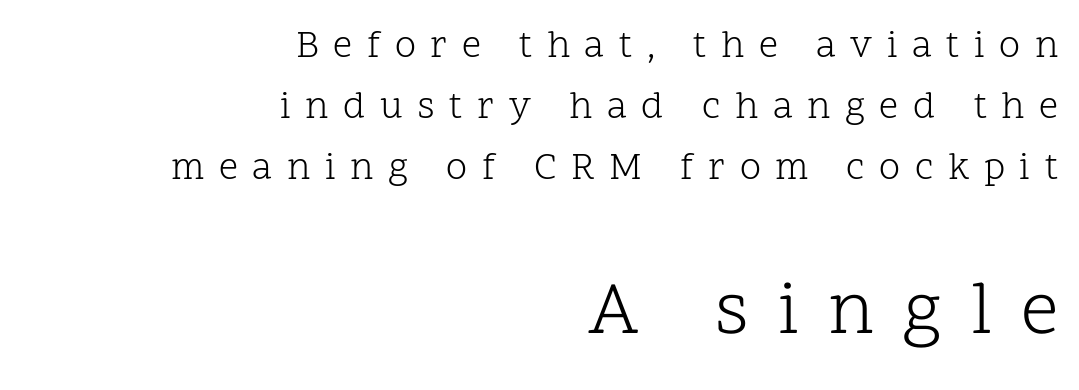
The image shows 75 px light serif type, upright; set right-aligned, normal line spacing (1.6x), unusually wide letter spacing (+0.38 em), not underlined; the second (bottom) block is 1.97x larger; low stroke contrast and a medium x-height.
